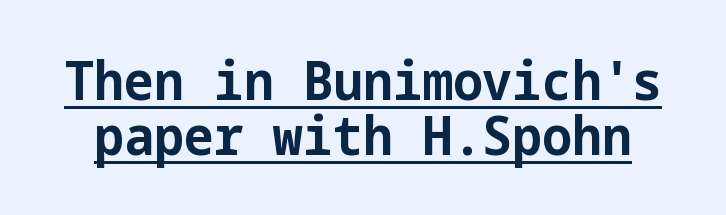
Q: Is the text bold? A: Yes.
Q: Is the text italic (slanted)? A: No, it is upright.
Q: Is the typeface a serif or a sans-serif typeface? A: Sans-serif.
Q: Is the text underlined? A: Yes.
Q: Is the spacing between letters normal or unusually wide? A: Normal.
Q: Is the spacing between lines tight, normal or loose? A: Tight.
Q: Width (condensed, normal, or wide)? A: Normal.
Q: Stroke contrast? A: Low.
Q: x-height? A: Medium.
